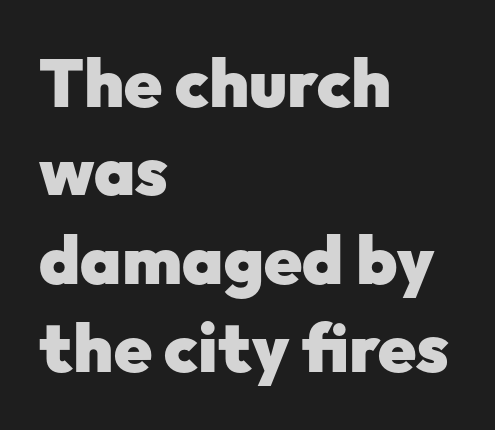
{"serif": "no", "italic": "no", "bold": "yes", "weight": "heavy", "width": "normal", "stroke_contrast": "low", "x_height": "medium", "monospaced": "no", "underline": "no", "align": "left", "line_spacing": "normal", "line_spacing_ratio": 1.3, "letter_spacing": "normal", "letter_spacing_em": 0.0, "glyph_px": 68}
